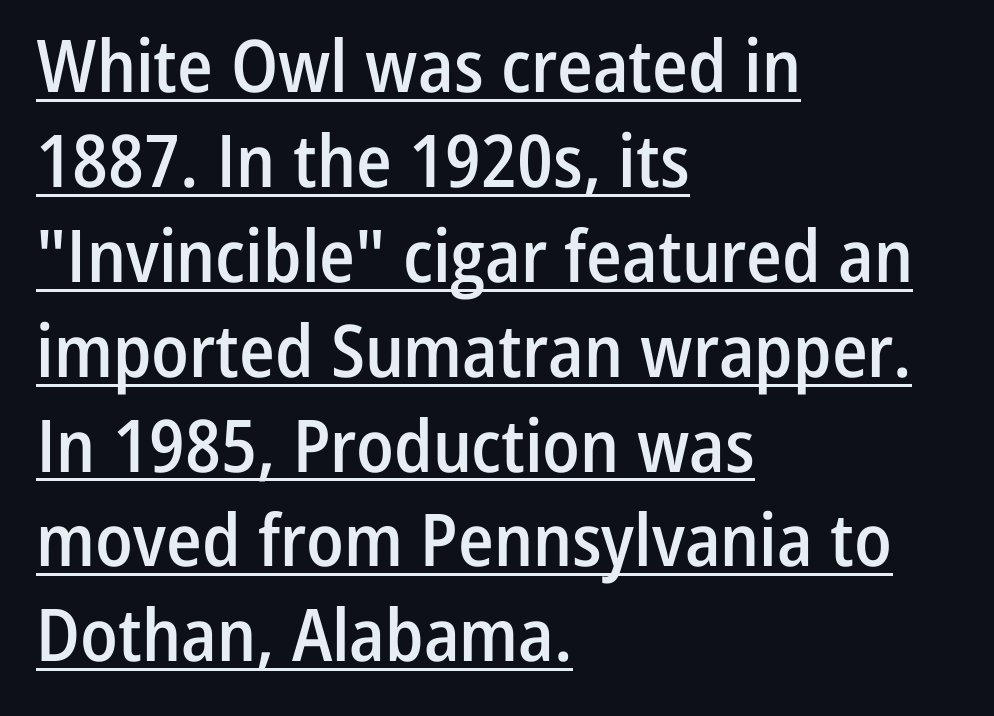
Q: Is the text bold? A: Semi-bold.
Q: Is the text italic (slanted)? A: No, it is upright.
Q: Is the typeface a serif or a sans-serif typeface? A: Sans-serif.
Q: Is the text underlined? A: Yes.
Q: How is the paragraph aligned? A: Left-aligned.
Q: Is the spacing between letters normal or unusually wide? A: Normal.
Q: Is the spacing between lines tight, normal or loose? A: Normal.
Q: Width (condensed, normal, or wide)? A: Condensed.
Q: Stroke contrast? A: Low.
Q: x-height? A: Medium.
Q: Monospaced? A: No.
